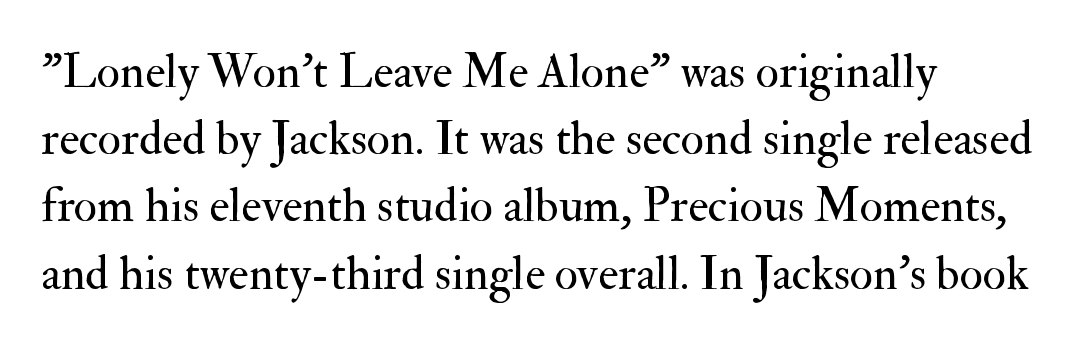
Q: Is the text bold? A: No.
Q: Is the text italic (slanted)? A: No, it is upright.
Q: Is the typeface a serif or a sans-serif typeface? A: Serif.
Q: Is the text underlined? A: No.
Q: Is the spacing between letters normal or unusually wide? A: Normal.
Q: Is the spacing between lines tight, normal or loose? A: Normal.
Q: Width (condensed, normal, or wide)? A: Normal.
Q: Stroke contrast? A: Medium.
Q: x-height? A: Small.
Q: Monospaced? A: No.
